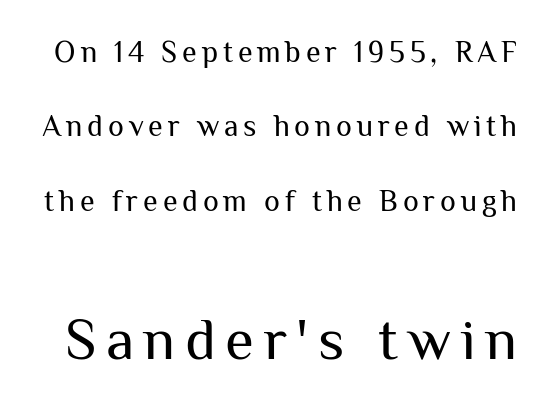
Think of a printed novel: that variable character pitch is what you see here. Nothing sits at the stroke ends, so this counts as sans-serif. Descenders are the only things crossing below the line. This layout puts the modest block above and the oversized block below.
